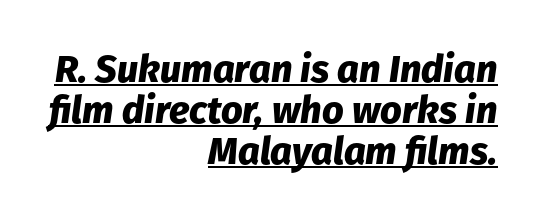
{"italic": "yes", "lean": "right", "slant_degrees": 8, "bold": "yes", "weight": "heavy", "width": "normal", "stroke_contrast": "low", "x_height": "medium", "monospaced": "no", "underline": "yes", "align": "right", "line_spacing": "tight", "line_spacing_ratio": 1.08, "letter_spacing": "normal", "letter_spacing_em": 0.0, "glyph_px": 38}
